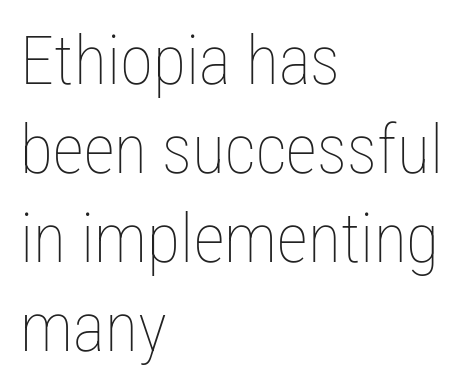
Q: Is the text bold? A: No.
Q: Is the text italic (slanted)? A: No, it is upright.
Q: Is the text underlined? A: No.
Q: How is the paragraph aligned? A: Left-aligned.
Q: Is the spacing between letters normal or unusually wide? A: Normal.
Q: Is the spacing between lines tight, normal or loose? A: Normal.
Q: Width (condensed, normal, or wide)? A: Condensed.
Q: Stroke contrast? A: Low.
Q: x-height? A: Medium.
Q: Monospaced? A: No.
